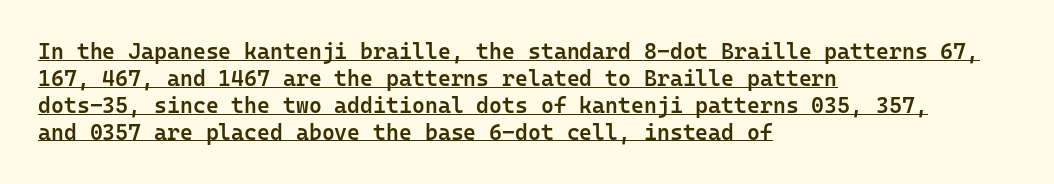
{"italic": "no", "bold": "semi", "underline": "yes", "align": "left", "line_spacing_ratio": 1.22, "letter_spacing": "normal", "letter_spacing_em": 0.0, "glyph_px": 22}
